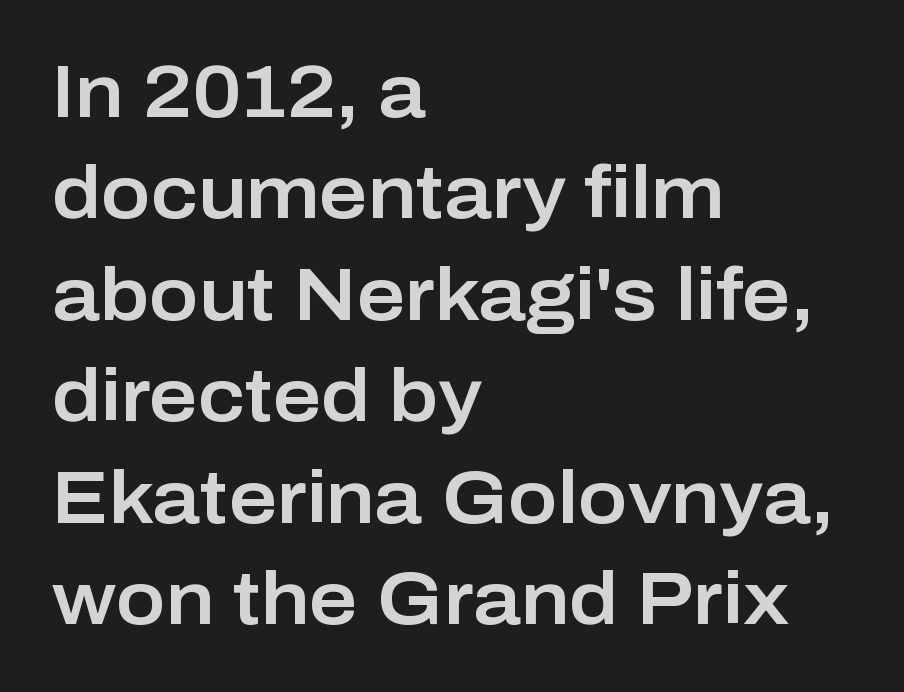
Q: Is the text italic (slanted)? A: No, it is upright.
Q: Is the typeface a serif or a sans-serif typeface? A: Sans-serif.
Q: Is the text underlined? A: No.
Q: How is the paragraph aligned? A: Left-aligned.
Q: Is the spacing between letters normal or unusually wide? A: Normal.
Q: Is the spacing between lines tight, normal or loose? A: Normal.
Q: Width (condensed, normal, or wide)? A: Normal.
Q: Stroke contrast? A: Low.
Q: x-height? A: Medium.
Q: Monospaced? A: No.
